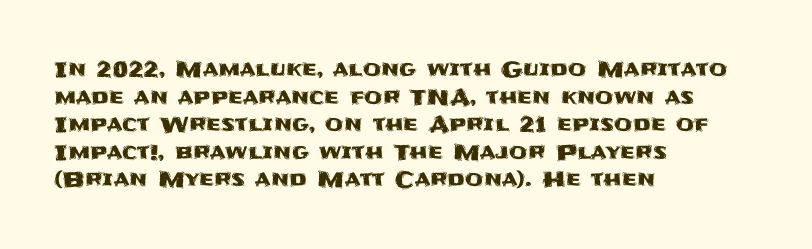
Line starts are locked; line ends wander. Leading matches the norm, producing a regular column. Characters remain perfectly vertical along every line. The area under the type is left untouched. Caption: standard tracking, unaltered.
